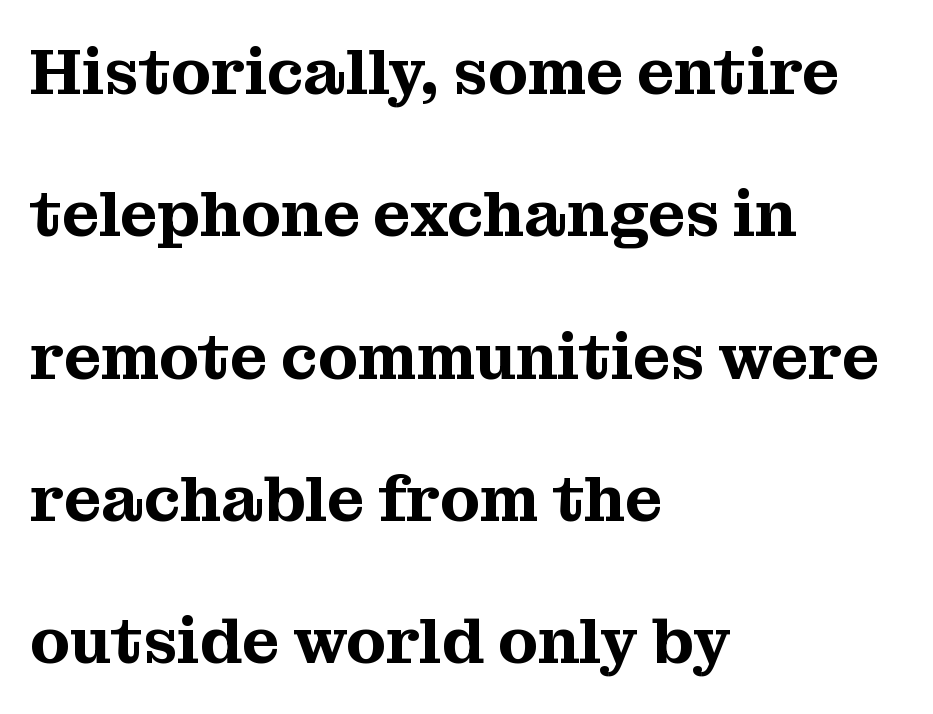
{"serif": "yes", "italic": "no", "width": "normal", "stroke_contrast": "medium", "x_height": "medium", "monospaced": "no", "underline": "no", "align": "left", "line_spacing": "loose", "line_spacing_ratio": 2.19, "letter_spacing": "normal", "letter_spacing_em": 0.0, "glyph_px": 65}
